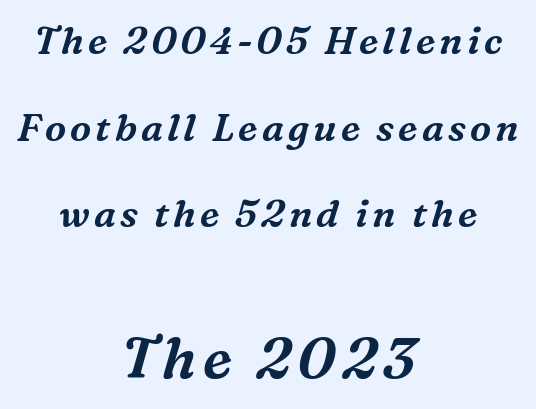
Q: Is the text italic (slanted)? A: Yes, it leans right by about 16 degrees.
Q: Is the typeface a serif or a sans-serif typeface? A: Serif.
Q: Is the text underlined? A: No.
Q: How is the paragraph aligned? A: Centered.
Q: Is the spacing between lines tight, normal or loose? A: Loose.
Q: Which block of text is set in a larger size, the first (top) or the second (bottom)? A: The second (bottom) one.
Q: Width (condensed, normal, or wide)? A: Normal.
Q: Stroke contrast? A: Medium.
Q: x-height? A: Medium.
Q: Monospaced? A: No.
